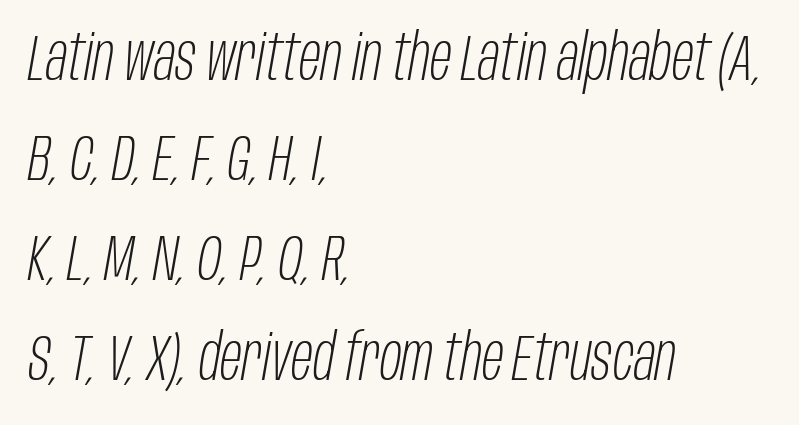
The image shows 64 px light, condensed type, italic (leaning right); set left-aligned, normal line spacing (1.56x), normal letter spacing, not underlined; low stroke contrast and a large x-height.
